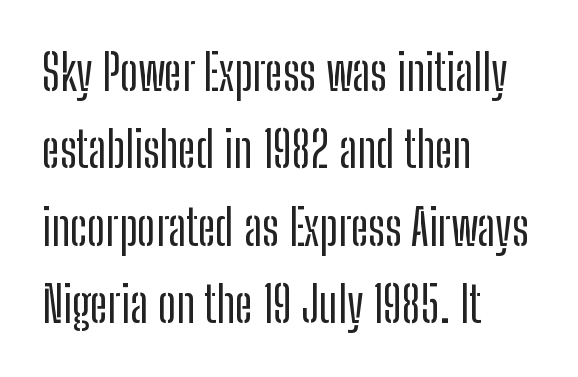
Q: Is the text italic (slanted)? A: No, it is upright.
Q: Is the typeface a serif or a sans-serif typeface? A: Sans-serif.
Q: Is the text underlined? A: No.
Q: How is the paragraph aligned? A: Left-aligned.
Q: Is the spacing between letters normal or unusually wide? A: Normal.
Q: Is the spacing between lines tight, normal or loose? A: Normal.
Q: Width (condensed, normal, or wide)? A: Condensed.
Q: Stroke contrast? A: Low.
Q: x-height? A: Medium.
Q: Monospaced? A: No.
